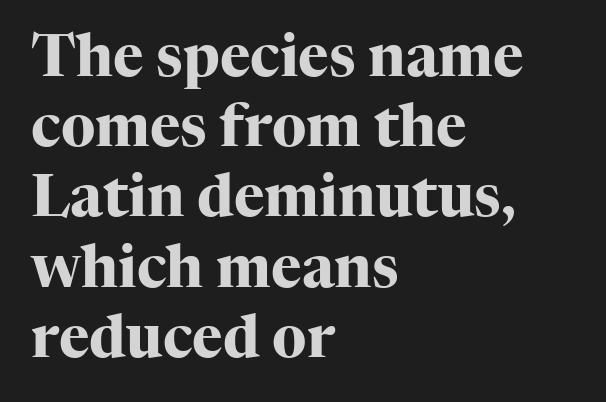
Q: Is the text bold? A: Yes.
Q: Is the text italic (slanted)? A: No, it is upright.
Q: Is the typeface a serif or a sans-serif typeface? A: Serif.
Q: Is the text underlined? A: No.
Q: How is the paragraph aligned? A: Left-aligned.
Q: Is the spacing between letters normal or unusually wide? A: Normal.
Q: Width (condensed, normal, or wide)? A: Normal.
Q: Stroke contrast? A: High.
Q: x-height? A: Medium.
Q: Monospaced? A: No.
